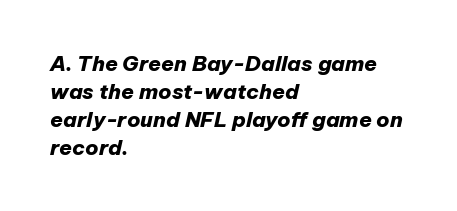
The image shows 21 px bold type, italic (leaning right); set left-aligned, normal line spacing (1.33x), normal letter spacing, not underlined.
